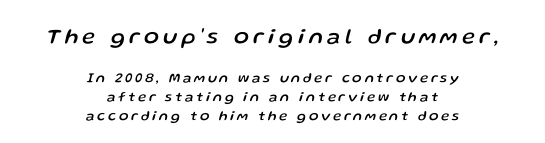
If you squint, the top block still reads clearly — it's the larger of the two. The passage is arranged like a title page — every line centered. This sample uses expanded letter spacing, leaving extra air between glyphs. Slant detected: the letters are inclined.
